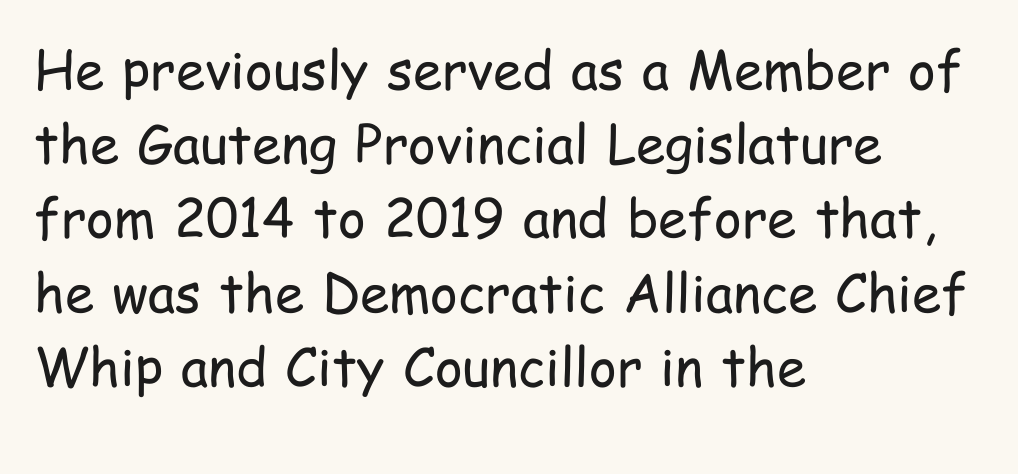
Q: Is the text bold? A: No.
Q: Is the text italic (slanted)? A: No, it is upright.
Q: Is the typeface a serif or a sans-serif typeface? A: Sans-serif.
Q: Is the text underlined? A: No.
Q: How is the paragraph aligned? A: Left-aligned.
Q: Is the spacing between letters normal or unusually wide? A: Normal.
Q: Is the spacing between lines tight, normal or loose? A: Normal.
Q: Width (condensed, normal, or wide)? A: Condensed.
Q: Stroke contrast? A: Low.
Q: x-height? A: Medium.
Q: Monospaced? A: No.
